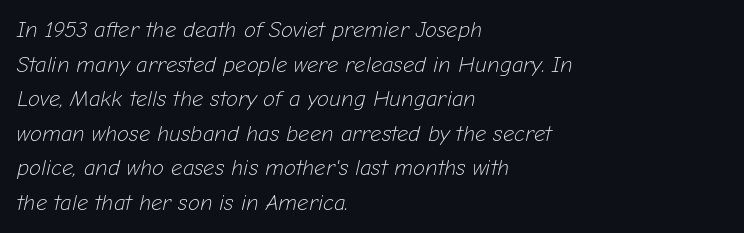
{"italic": "yes", "lean": "right", "slant_degrees": 12, "bold": "no", "underline": "no", "align": "left", "line_spacing": "normal", "line_spacing_ratio": 1.57, "letter_spacing": "normal", "letter_spacing_em": 0.0, "glyph_px": 22}
